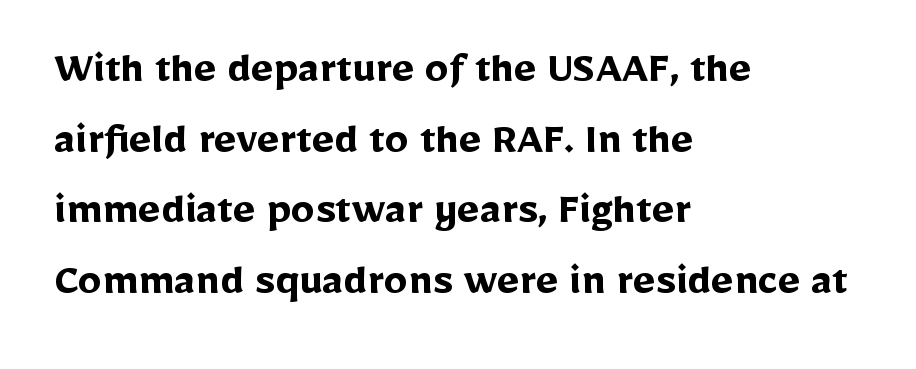
{"serif": "no", "italic": "no", "bold": "yes", "weight": "semibold", "width": "normal", "stroke_contrast": "low", "x_height": "medium", "monospaced": "no", "underline": "no", "align": "left", "line_spacing": "normal", "line_spacing_ratio": 1.47, "letter_spacing": "normal", "letter_spacing_em": 0.0, "glyph_px": 48}
